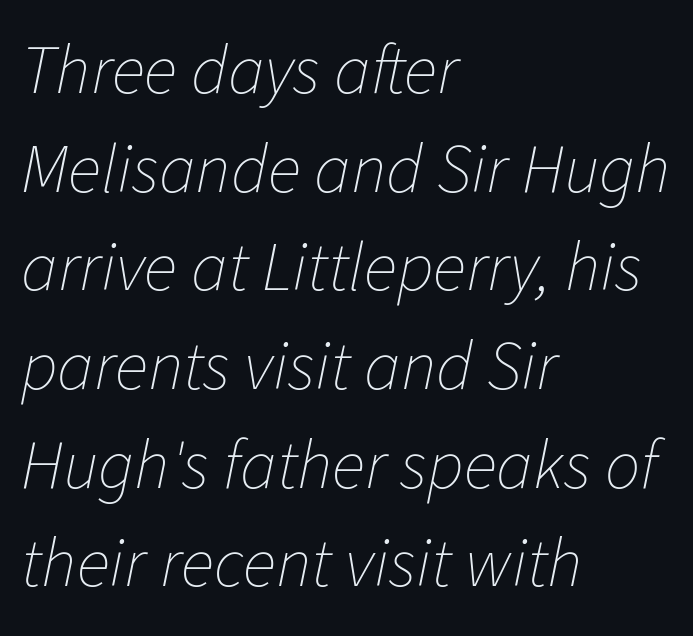
Does the lettering tilt? It does — this is italic. A typesetter would call this zero additional tracking. The font is comparable to plain body text, perhaps lighter. The letters advance in unequal steps, a hallmark of proportional type. The line-height multiplier appears to be the usual default. Descenders hang freely into open space.
